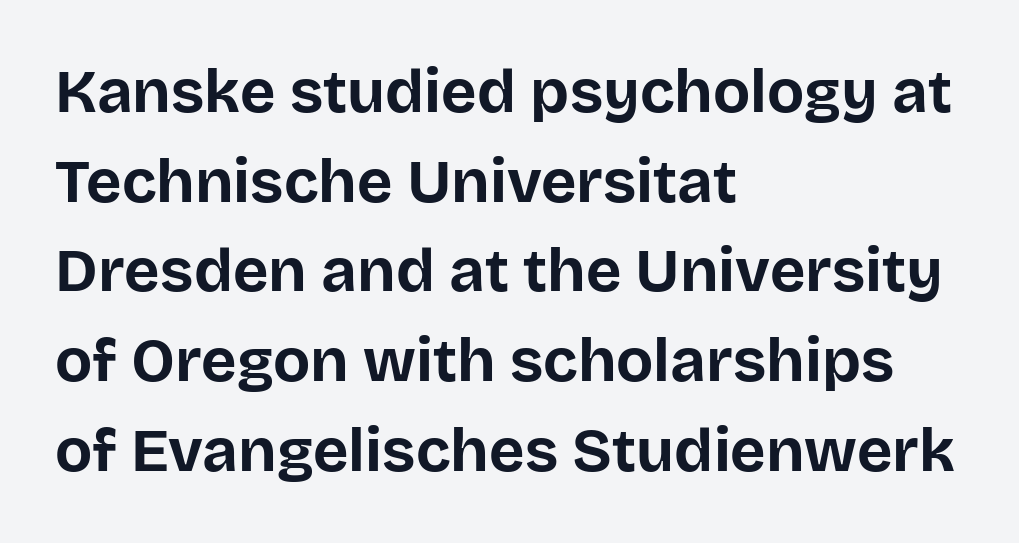
Q: Is the text bold? A: Yes.
Q: Is the text italic (slanted)? A: No, it is upright.
Q: Is the typeface a serif or a sans-serif typeface? A: Sans-serif.
Q: Is the text underlined? A: No.
Q: How is the paragraph aligned? A: Left-aligned.
Q: Is the spacing between letters normal or unusually wide? A: Normal.
Q: Is the spacing between lines tight, normal or loose? A: Normal.
Q: Width (condensed, normal, or wide)? A: Normal.
Q: Stroke contrast? A: Low.
Q: x-height? A: Large.
Q: Monospaced? A: No.
